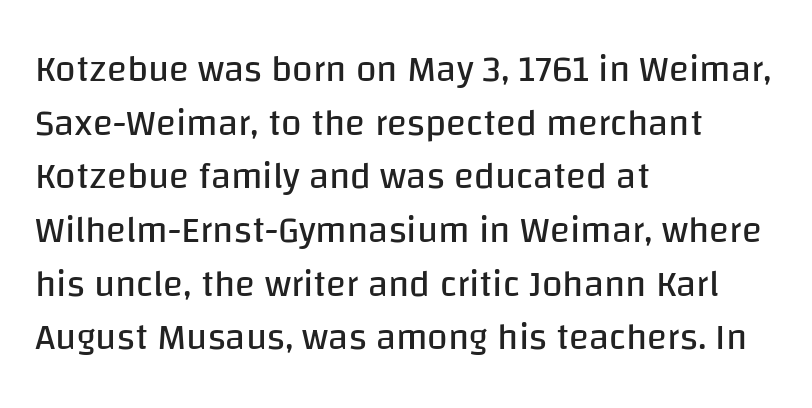
A light-to-regular cut is what we see here. The font family rendered here belongs to the sans-serif group. Looks like regular typesetting: each glyph gets only the width it needs. Only glyphs here, with clear space below each row.
